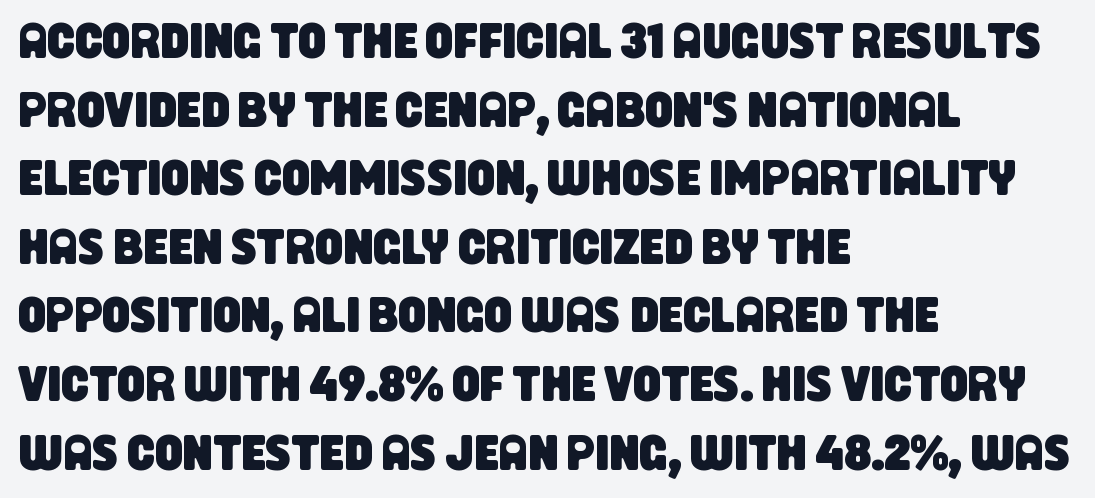
Standard letterfit; no display-style spreading of the glyphs. Layout note: lines flush left. The rendering shows plain stroke endings on the letterforms — a sans-serif design. Quick note: underline off. How would I describe the line gaps? Plain and ordinary.
